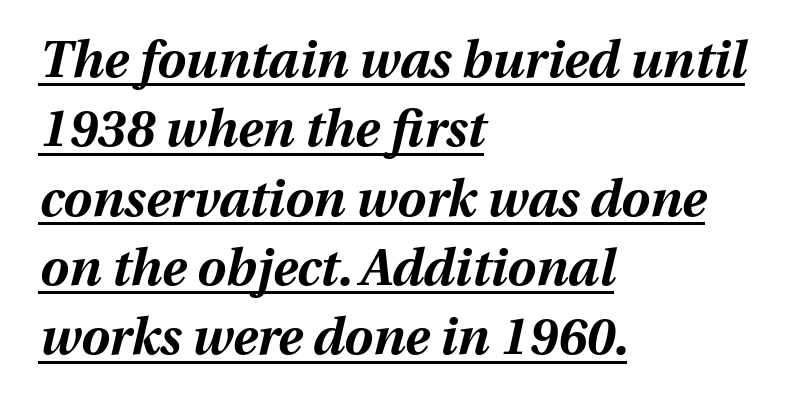
The image shows 51 px bold type, italic (leaning right); set left-aligned, normal line spacing (1.36x), normal letter spacing, underlined; medium stroke contrast and a medium x-height.
